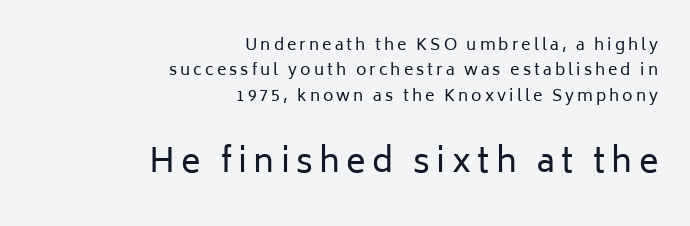
{"serif": "no", "italic": "no", "bold": "no", "weight": "regular", "width": "normal", "stroke_contrast": "low", "x_height": "medium", "monospaced": "no", "underline": "no", "align": "right", "line_spacing": "normal", "line_spacing_ratio": 1.59, "larger_block": "second", "size_ratio": 2.06, "glyph_px": 33}
